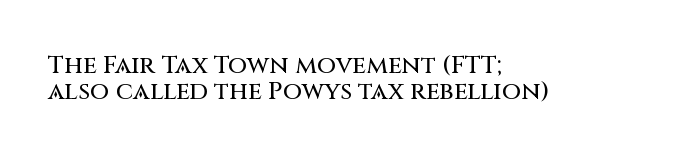
{"italic": "no", "underline": "no", "align": "left", "line_spacing": "tight", "line_spacing_ratio": 1.03, "letter_spacing": "normal", "letter_spacing_em": 0.0, "glyph_px": 25}
